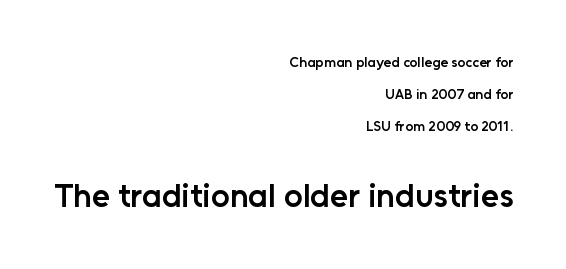
The image shows 33 px semibold sans-serif type, upright; set right-aligned, loose line spacing (2.27x), normal letter spacing, not underlined; the second (bottom) block is 2.36x larger; low stroke contrast and a medium x-height.
